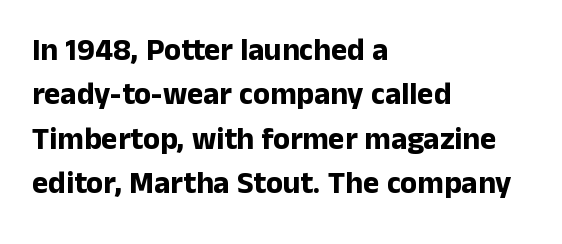
Q: Is the text bold? A: Yes.
Q: Is the text italic (slanted)? A: No, it is upright.
Q: Is the typeface a serif or a sans-serif typeface? A: Sans-serif.
Q: Is the text underlined? A: No.
Q: How is the paragraph aligned? A: Left-aligned.
Q: Is the spacing between letters normal or unusually wide? A: Normal.
Q: Is the spacing between lines tight, normal or loose? A: Normal.
Q: Width (condensed, normal, or wide)? A: Normal.
Q: Stroke contrast? A: Low.
Q: x-height? A: Medium.
Q: Monospaced? A: No.
